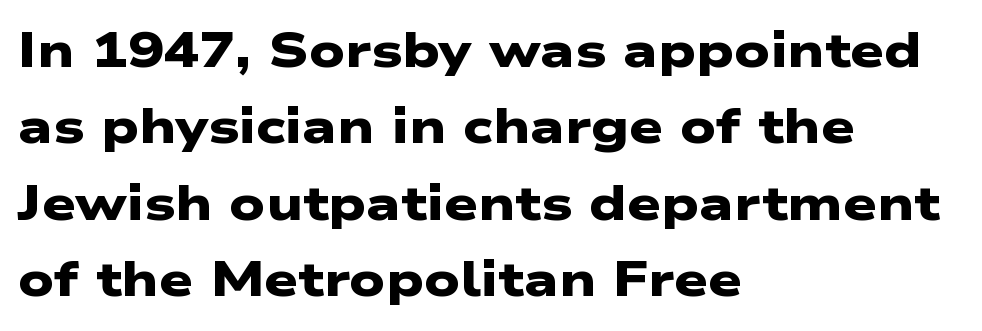
Q: Is the text bold? A: Yes.
Q: Is the typeface a serif or a sans-serif typeface? A: Sans-serif.
Q: Is the text underlined? A: No.
Q: How is the paragraph aligned? A: Left-aligned.
Q: Is the spacing between letters normal or unusually wide? A: Normal.
Q: Is the spacing between lines tight, normal or loose? A: Normal.
Q: Width (condensed, normal, or wide)? A: Wide.
Q: Stroke contrast? A: Low.
Q: x-height? A: Medium.
Q: Monospaced? A: No.
